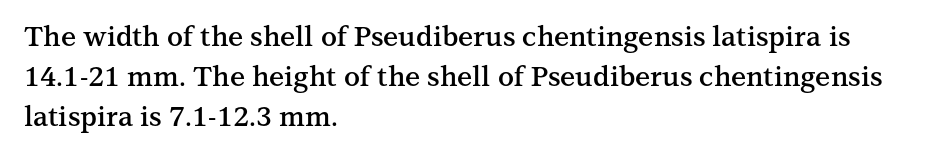
Type without underlining. The passage shown stacks its lines at a standard gap. This rendering uses left alignment, leaving the right contour irregular. Here the glyphs are tracked normally, forming tight word shapes.
